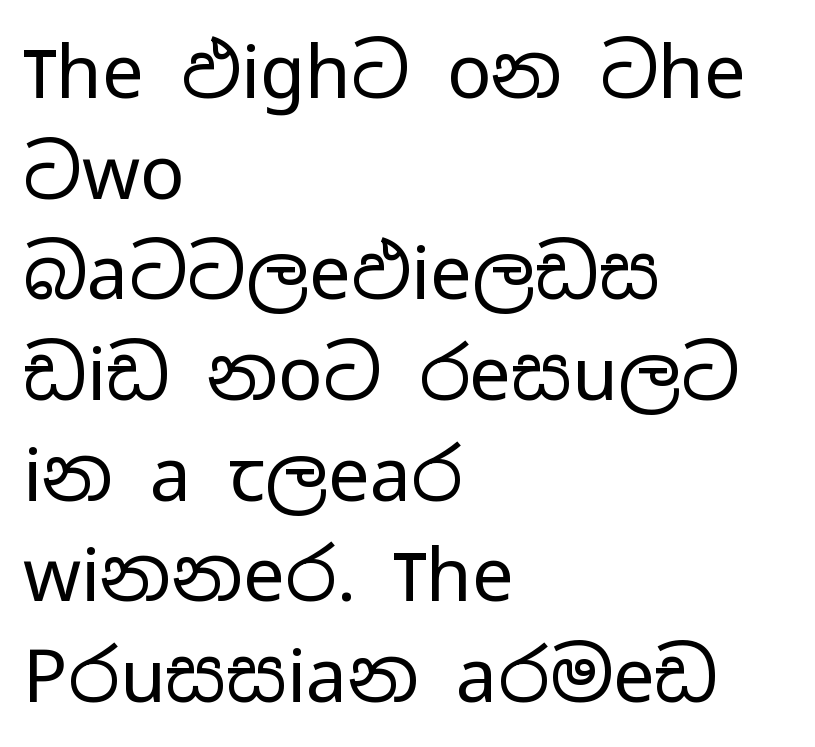
{"serif": "no", "italic": "no", "bold": "no", "weight": "regular", "width": "wide", "stroke_contrast": "low", "x_height": "medium", "monospaced": "no", "underline": "no", "align": "left", "line_spacing": "normal", "line_spacing_ratio": 1.36, "letter_spacing": "normal", "letter_spacing_em": 0.0, "glyph_px": 74}
